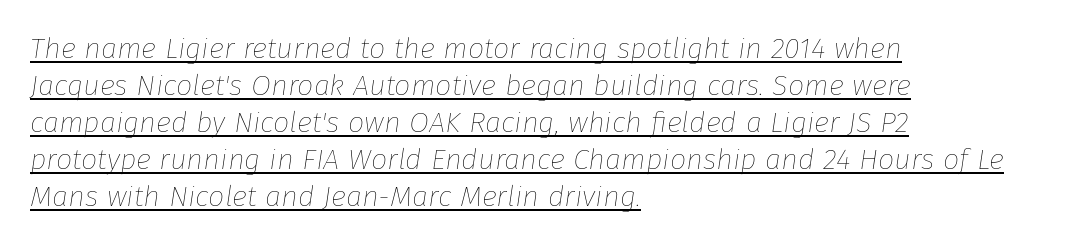
The ragged edge is on the right, which tells us the setting is flush left. Caption: face not bold, strokes unweighted. Descenders here cross a horizontal rule under the line. Leading: standard. Characters are canted at an angle relative to the baseline's perpendicular.
